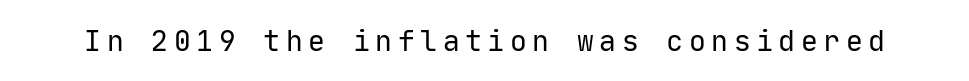
{"serif": "no", "italic": "no", "bold": "no", "weight": "regular", "width": "normal", "stroke_contrast": "low", "x_height": "medium", "monospaced": "yes", "underline": "no", "letter_spacing": "wide", "letter_spacing_em": 0.2, "glyph_px": 28}
